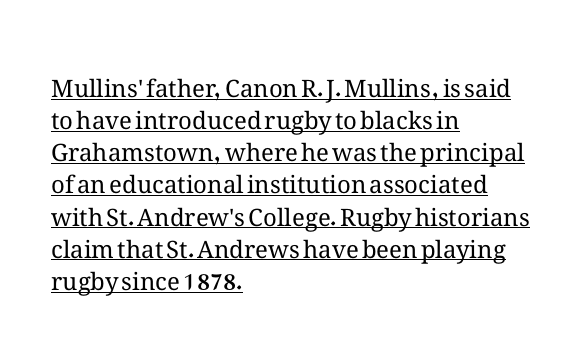
{"italic": "no", "bold": "no", "underline": "yes", "align": "left", "line_spacing": "normal", "line_spacing_ratio": 1.34, "letter_spacing": "normal", "letter_spacing_em": 0.0, "glyph_px": 24}
